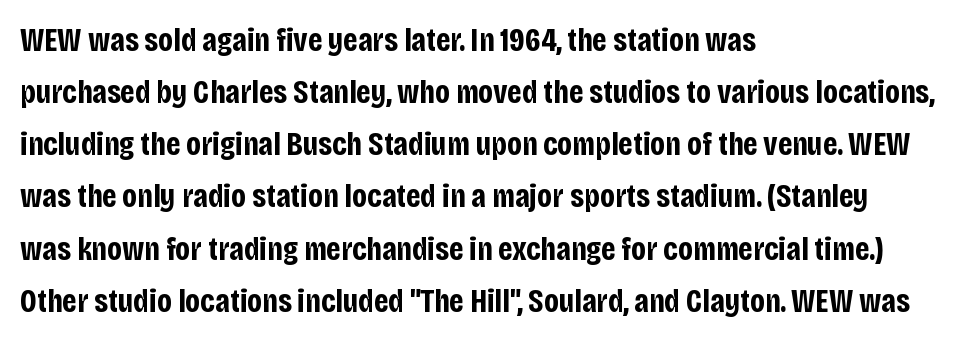
Q: Is the text bold? A: Yes.
Q: Is the text italic (slanted)? A: No, it is upright.
Q: Is the typeface a serif or a sans-serif typeface? A: Sans-serif.
Q: Is the text underlined? A: No.
Q: How is the paragraph aligned? A: Left-aligned.
Q: Is the spacing between letters normal or unusually wide? A: Normal.
Q: Is the spacing between lines tight, normal or loose? A: Normal.
Q: Width (condensed, normal, or wide)? A: Condensed.
Q: Stroke contrast? A: Low.
Q: x-height? A: Large.
Q: Monospaced? A: No.
